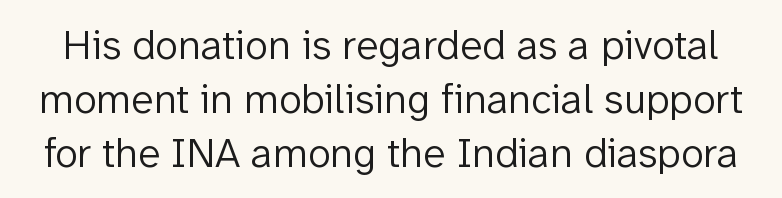
The image shows 42 px light sans-serif type, upright; set normal line spacing (1.28x), normal letter spacing, not underlined; low stroke contrast and a medium x-height.
